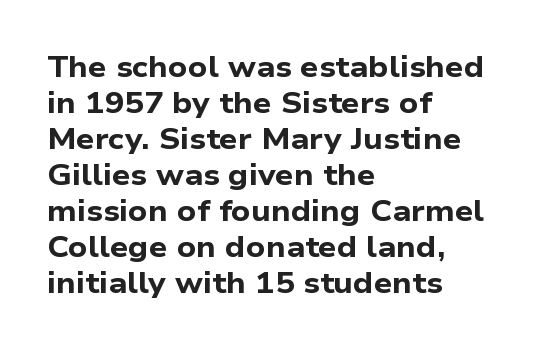
The image shows 29 px bold, wide sans-serif type; set left-aligned, line spacing 1.24x, normal letter spacing, not underlined; low stroke contrast and a medium x-height.
